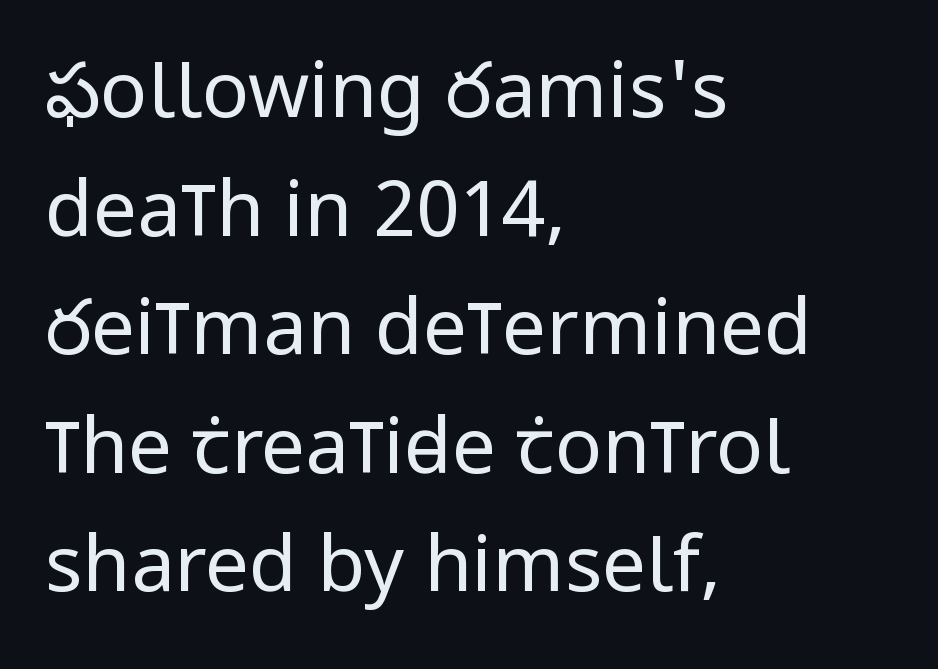
The image shows 78 px regular-weight, condensed sans-serif type, upright; set left-aligned, normal line spacing (1.52x), normal letter spacing, not underlined; low stroke contrast and a large x-height.
